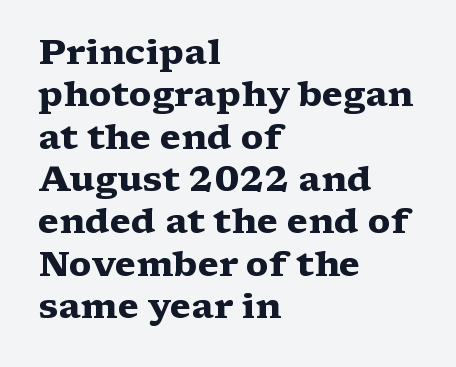
Q: Is the text bold? A: Yes.
Q: Is the text italic (slanted)? A: No, it is upright.
Q: Is the typeface a serif or a sans-serif typeface? A: Serif.
Q: Is the text underlined? A: No.
Q: How is the paragraph aligned? A: Left-aligned.
Q: Is the spacing between letters normal or unusually wide? A: Normal.
Q: Width (condensed, normal, or wide)? A: Wide.
Q: Stroke contrast? A: Medium.
Q: x-height? A: Medium.
Q: Monospaced? A: No.
